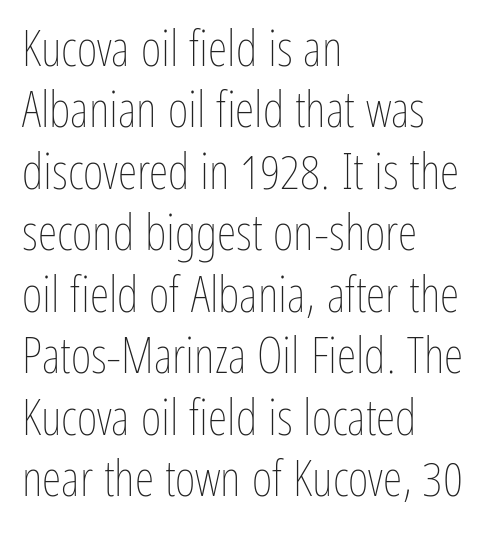
{"italic": "no", "bold": "no", "weight": "thin", "width": "condensed", "stroke_contrast": "low", "x_height": "medium", "monospaced": "no", "underline": "no", "align": "left", "line_spacing_ratio": 1.23, "letter_spacing": "normal", "letter_spacing_em": 0.0, "glyph_px": 50}
